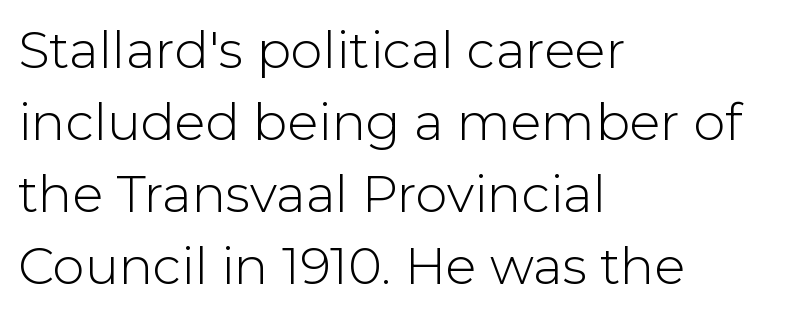
Q: Is the text bold? A: No.
Q: Is the text italic (slanted)? A: No, it is upright.
Q: Is the typeface a serif or a sans-serif typeface? A: Sans-serif.
Q: Is the text underlined? A: No.
Q: How is the paragraph aligned? A: Left-aligned.
Q: Is the spacing between letters normal or unusually wide? A: Normal.
Q: Is the spacing between lines tight, normal or loose? A: Normal.
Q: Width (condensed, normal, or wide)? A: Normal.
Q: Stroke contrast? A: Low.
Q: x-height? A: Medium.
Q: Monospaced? A: No.
